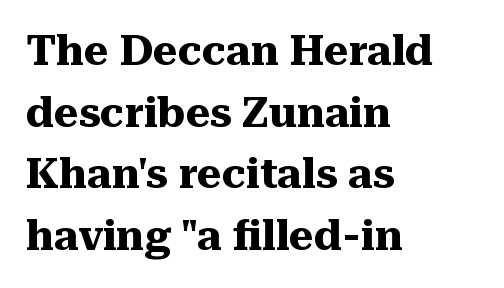
Q: Is the text bold? A: Yes.
Q: Is the text italic (slanted)? A: No, it is upright.
Q: Is the typeface a serif or a sans-serif typeface? A: Serif.
Q: Is the text underlined? A: No.
Q: How is the paragraph aligned? A: Left-aligned.
Q: Is the spacing between letters normal or unusually wide? A: Normal.
Q: Is the spacing between lines tight, normal or loose? A: Normal.
Q: Width (condensed, normal, or wide)? A: Normal.
Q: Stroke contrast? A: Medium.
Q: x-height? A: Medium.
Q: Monospaced? A: No.
